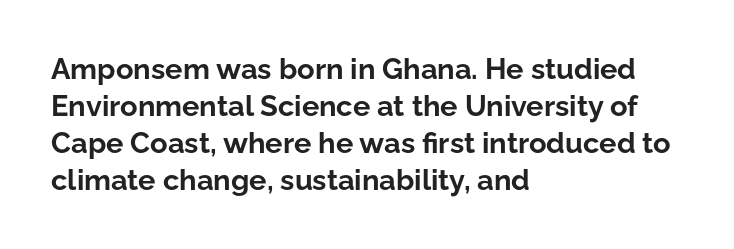
{"serif": "no", "italic": "no", "bold": "yes", "weight": "bold", "width": "normal", "stroke_contrast": "low", "x_height": "medium", "monospaced": "no", "underline": "no", "align": "left", "line_spacing": "normal", "line_spacing_ratio": 1.28, "letter_spacing": "normal", "letter_spacing_em": 0.0, "glyph_px": 29}
